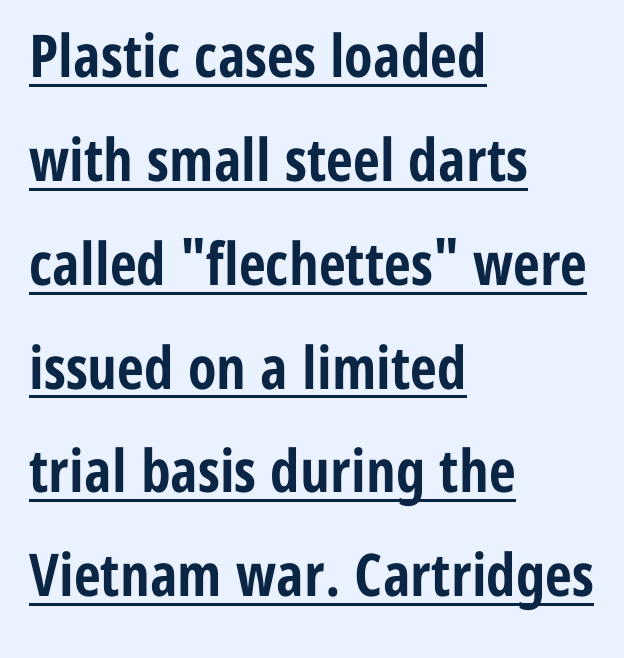
Typeset ragged right — the left edge is the straight one. Underline: present. The passage shown is typeset with a sans-serif family. Look at the stroke-to-counter ratio: heavy, a bold. Here the designer chose a conventional face with non-uniform glyph widths.
